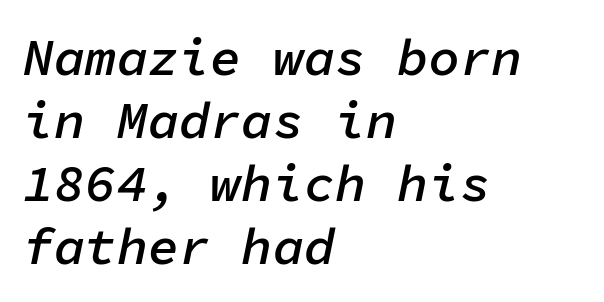
The image shows 52 px semibold type, italic (leaning right), monospaced; set left-aligned, line spacing 1.21x, normal letter spacing, not underlined; low stroke contrast and a medium x-height.
